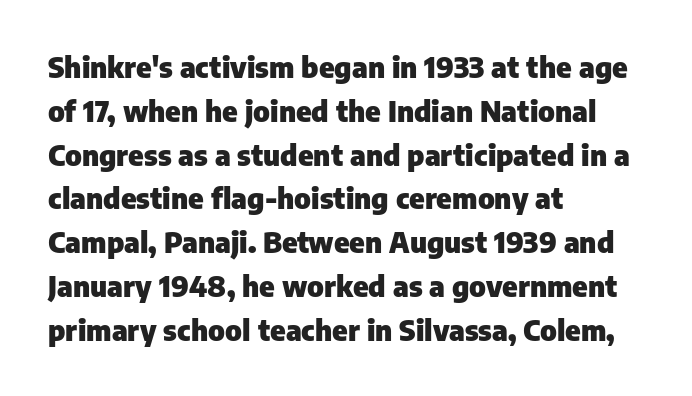
Q: Is the text bold? A: Yes.
Q: Is the text italic (slanted)? A: No, it is upright.
Q: Is the typeface a serif or a sans-serif typeface? A: Sans-serif.
Q: Is the text underlined? A: No.
Q: How is the paragraph aligned? A: Left-aligned.
Q: Is the spacing between letters normal or unusually wide? A: Normal.
Q: Is the spacing between lines tight, normal or loose? A: Normal.
Q: Width (condensed, normal, or wide)? A: Normal.
Q: Stroke contrast? A: Low.
Q: x-height? A: Medium.
Q: Monospaced? A: No.
